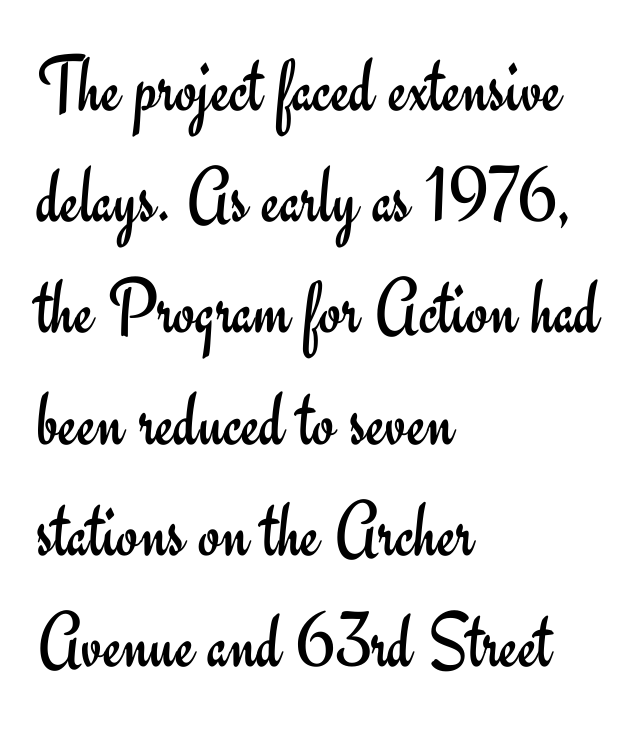
Is this a fixed-width face? No — the glyphs have proportional, varying widths. Students, note that the glyphs here touch the page at normal intervals. Only glyphs here, with clear space below each row. Weight class: somewhere from thin through regular. Interline gaps are of average width in this sample.
